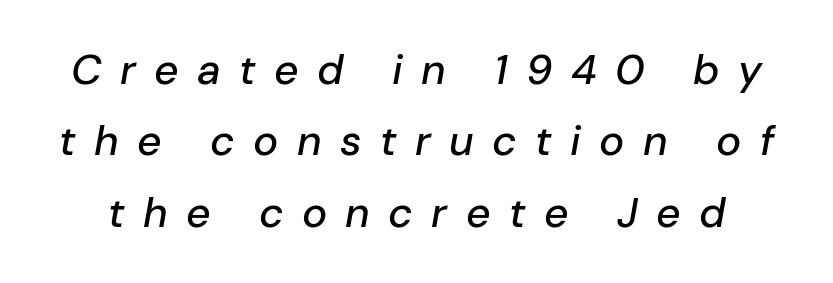
{"italic": "yes", "lean": "right", "slant_degrees": 10, "width": "normal", "stroke_contrast": "low", "x_height": "medium", "monospaced": "no", "underline": "no", "line_spacing": "normal", "line_spacing_ratio": 1.7, "letter_spacing": "wide", "letter_spacing_em": 0.44, "glyph_px": 42}
